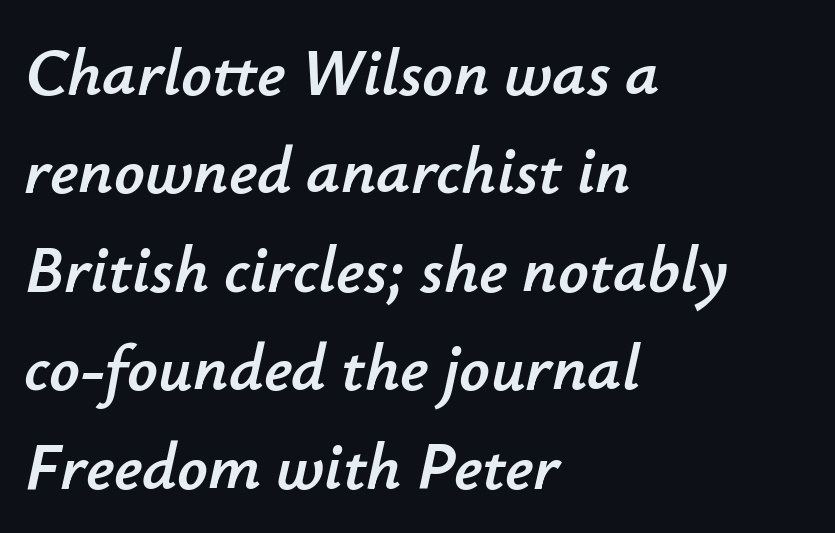
Q: Is the text italic (slanted)? A: Yes, it leans right by about 12 degrees.
Q: Is the text underlined? A: No.
Q: How is the paragraph aligned? A: Left-aligned.
Q: Is the spacing between letters normal or unusually wide? A: Normal.
Q: Is the spacing between lines tight, normal or loose? A: Normal.
Q: Width (condensed, normal, or wide)? A: Normal.
Q: Stroke contrast? A: Low.
Q: x-height? A: Small.
Q: Monospaced? A: No.
